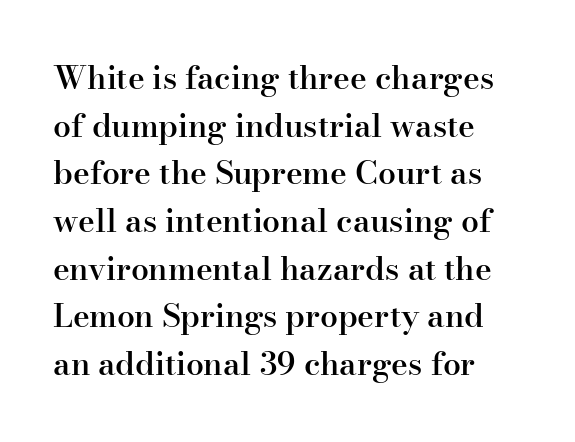
{"serif": "yes", "italic": "no", "bold": "semi", "weight": "semibold", "width": "normal", "stroke_contrast": "high", "x_height": "small", "monospaced": "no", "underline": "no", "line_spacing": "normal", "line_spacing_ratio": 1.49, "letter_spacing": "normal", "letter_spacing_em": 0.0, "glyph_px": 32}
